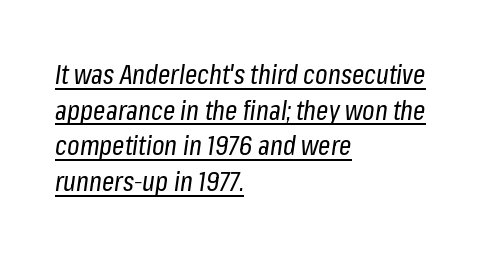
{"italic": "yes", "lean": "right", "slant_degrees": 8, "bold": "no", "underline": "yes", "align": "left", "line_spacing": "normal", "line_spacing_ratio": 1.32, "letter_spacing": "normal", "letter_spacing_em": 0.0, "glyph_px": 27}
